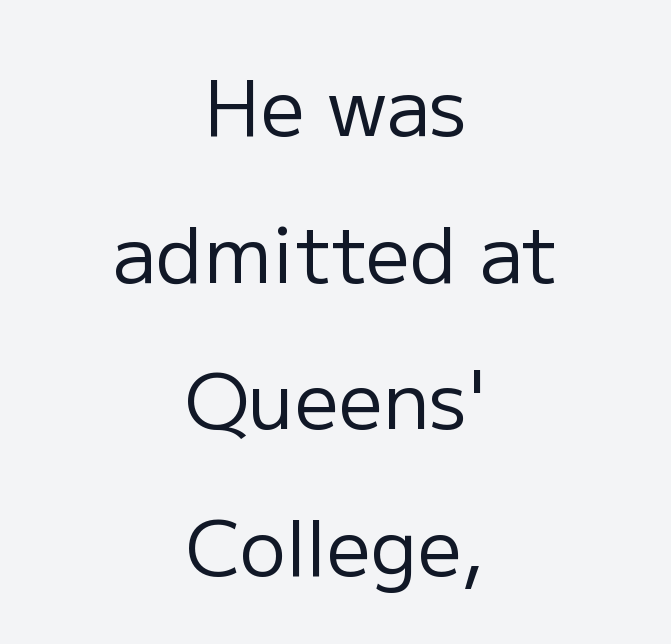
Typeset on center — no edge is straight. Here the designer chose a conventional face with non-uniform glyph widths. The characters display no serif detailing; their extremities are plain. No letter is thick-stroked: the sample isn't bold. The gap between lines stays unmarked.
